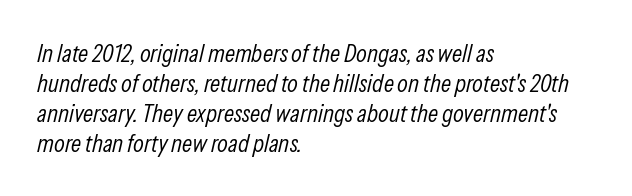
Q: Is the text bold? A: No.
Q: Is the text italic (slanted)? A: Yes, it leans right by about 13 degrees.
Q: Is the text underlined? A: No.
Q: How is the paragraph aligned? A: Left-aligned.
Q: Is the spacing between letters normal or unusually wide? A: Normal.
